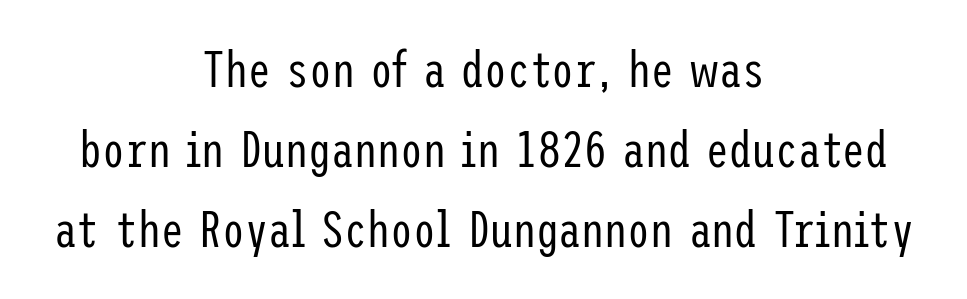
Q: Is the text bold? A: No.
Q: Is the text italic (slanted)? A: No, it is upright.
Q: Is the typeface a serif or a sans-serif typeface? A: Sans-serif.
Q: Is the text underlined? A: No.
Q: How is the paragraph aligned? A: Centered.
Q: Is the spacing between letters normal or unusually wide? A: Normal.
Q: Is the spacing between lines tight, normal or loose? A: Normal.
Q: Width (condensed, normal, or wide)? A: Condensed.
Q: Stroke contrast? A: Low.
Q: x-height? A: Medium.
